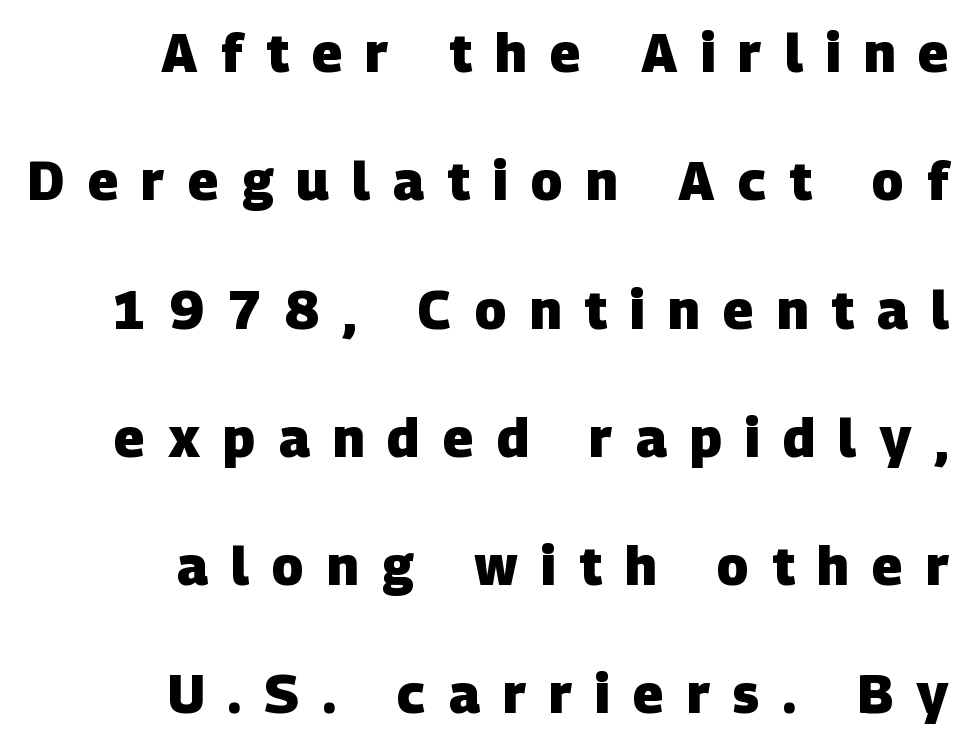
{"serif": "no", "bold": "yes", "weight": "heavy", "width": "normal", "stroke_contrast": "low", "x_height": "large", "monospaced": "no", "underline": "no", "align": "right", "line_spacing": "loose", "line_spacing_ratio": 2.42, "letter_spacing": "wide", "letter_spacing_em": 0.44, "glyph_px": 53}
